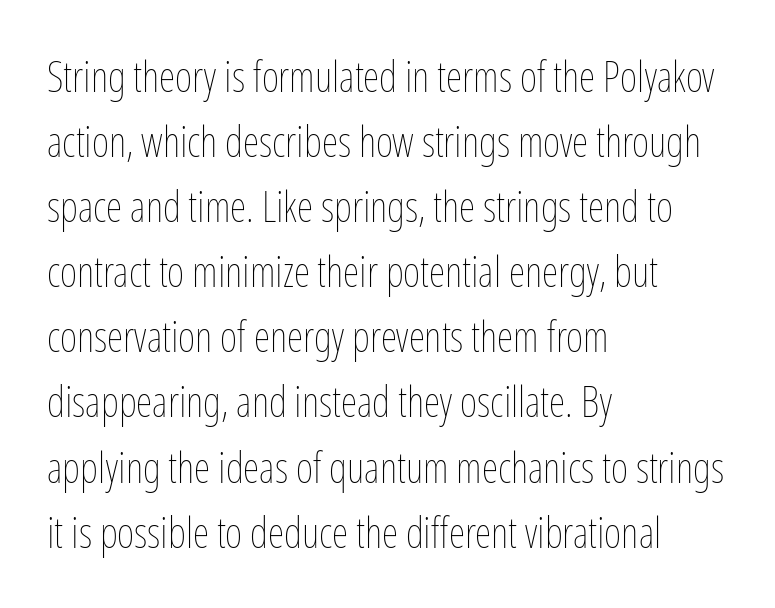
{"italic": "no", "bold": "no", "weight": "thin", "width": "condensed", "stroke_contrast": "low", "x_height": "medium", "monospaced": "no", "underline": "no", "align": "left", "line_spacing": "normal", "line_spacing_ratio": 1.55, "letter_spacing": "normal", "letter_spacing_em": 0.0, "glyph_px": 42}
